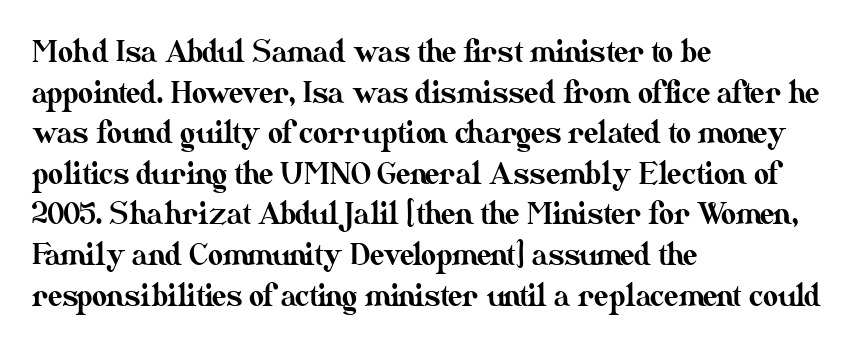
{"italic": "no", "width": "normal", "stroke_contrast": "medium", "x_height": "small", "monospaced": "no", "underline": "no", "align": "left", "line_spacing": "normal", "line_spacing_ratio": 1.4, "letter_spacing": "normal", "letter_spacing_em": 0.0, "glyph_px": 29}
